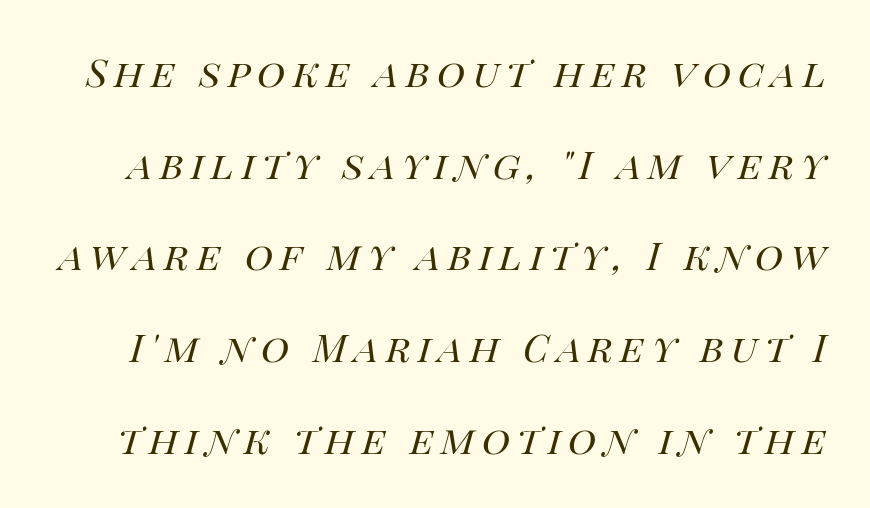
The image shows 39 px regular-weight type, italic (leaning right); set loose line spacing (2.35x), not underlined; high stroke contrast and a large x-height.
